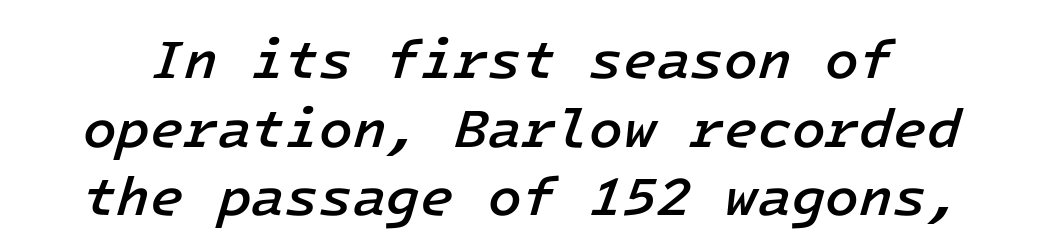
{"italic": "yes", "lean": "right", "slant_degrees": 16, "bold": "semi", "weight": "semibold", "width": "normal", "stroke_contrast": "low", "x_height": "medium", "monospaced": "yes", "underline": "no", "line_spacing": "normal", "line_spacing_ratio": 1.25, "letter_spacing": "normal", "letter_spacing_em": 0.0, "glyph_px": 55}
